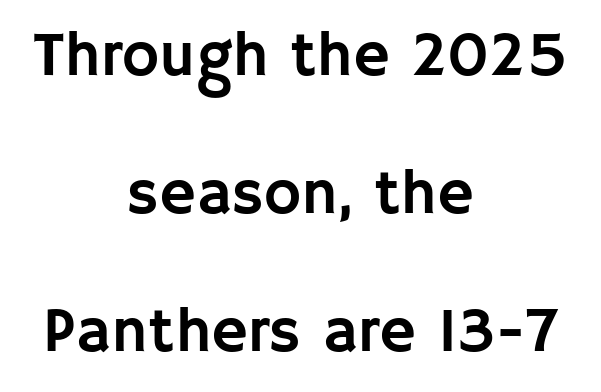
The image shows 63 px sans-serif type, upright; set centered, loose line spacing (2.19x), normal letter spacing, not underlined; low stroke contrast and a large x-height.
